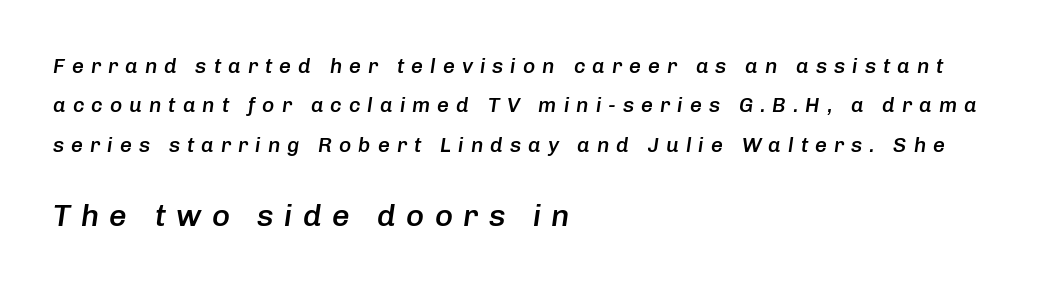
The image shows 31 px semibold type, italic (leaning right); set left-aligned, line spacing 1.88x, unusually wide letter spacing (+0.33 em), not underlined; the second (bottom) block is 1.48x larger; low stroke contrast and a medium x-height.
